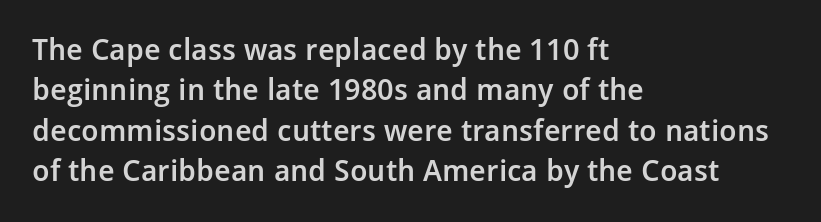
The typeface chosen for these lines omits serifs. Caption: multi-line text, flush left, ragged right. It's the straight-up-and-down kind of type. Observe the ordinary spacing: letters are neighbours, not strangers. Semibold letterforms, between regular and bold. Has an underline been added? It has not.
